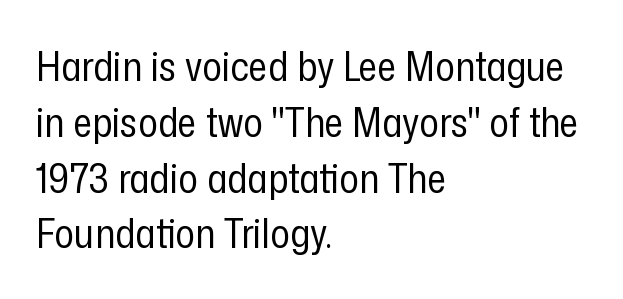
{"serif": "no", "italic": "no", "bold": "no", "weight": "regular", "width": "condensed", "stroke_contrast": "low", "x_height": "medium", "monospaced": "no", "underline": "no", "align": "left", "line_spacing": "normal", "line_spacing_ratio": 1.36, "letter_spacing": "normal", "letter_spacing_em": 0.0, "glyph_px": 41}
